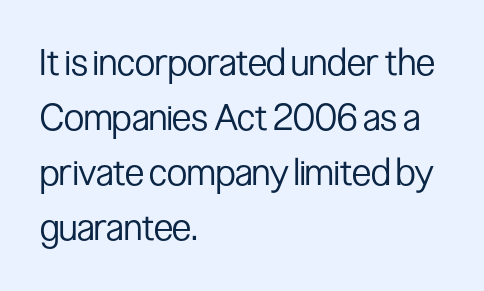
Q: Is the text bold? A: No.
Q: Is the text italic (slanted)? A: No, it is upright.
Q: Is the typeface a serif or a sans-serif typeface? A: Sans-serif.
Q: Is the text underlined? A: No.
Q: How is the paragraph aligned? A: Left-aligned.
Q: Is the spacing between letters normal or unusually wide? A: Normal.
Q: Is the spacing between lines tight, normal or loose? A: Normal.
Q: Width (condensed, normal, or wide)? A: Condensed.
Q: Stroke contrast? A: Low.
Q: x-height? A: Medium.
Q: Monospaced? A: No.
